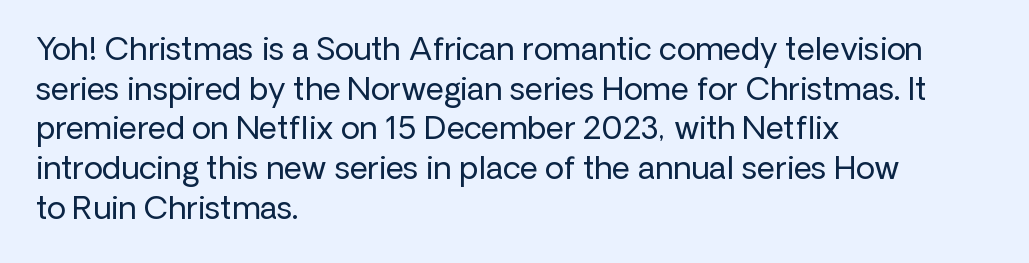
The image shows 31 px regular-weight sans-serif type, upright; set left-aligned, normal line spacing (1.28x), normal letter spacing, not underlined; low stroke contrast and a medium x-height.
